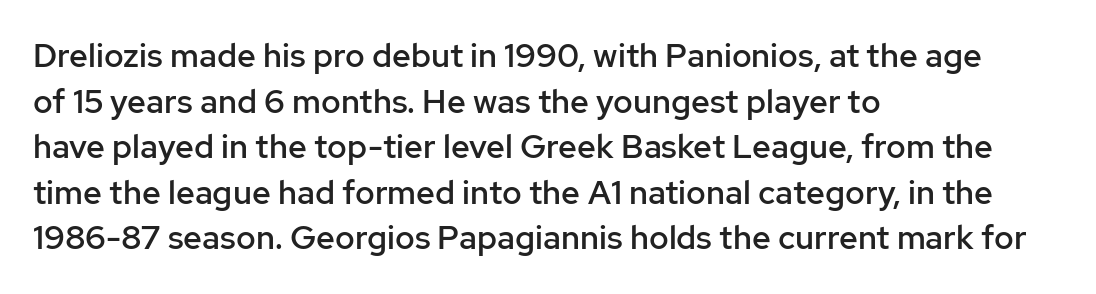
Q: Is the text bold? A: Semi-bold.
Q: Is the text italic (slanted)? A: No, it is upright.
Q: Is the typeface a serif or a sans-serif typeface? A: Sans-serif.
Q: Is the text underlined? A: No.
Q: How is the paragraph aligned? A: Left-aligned.
Q: Is the spacing between letters normal or unusually wide? A: Normal.
Q: Is the spacing between lines tight, normal or loose? A: Normal.
Q: Width (condensed, normal, or wide)? A: Normal.
Q: Stroke contrast? A: Low.
Q: x-height? A: Medium.
Q: Monospaced? A: No.
